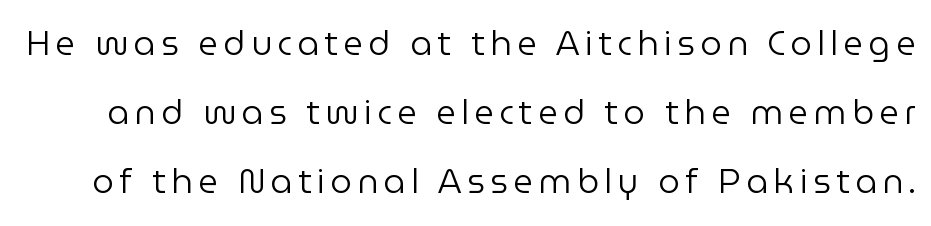
{"serif": "no", "italic": "no", "bold": "no", "weight": "regular", "width": "normal", "stroke_contrast": "low", "x_height": "medium", "monospaced": "no", "underline": "no", "line_spacing": "loose", "line_spacing_ratio": 2.03, "glyph_px": 34}
